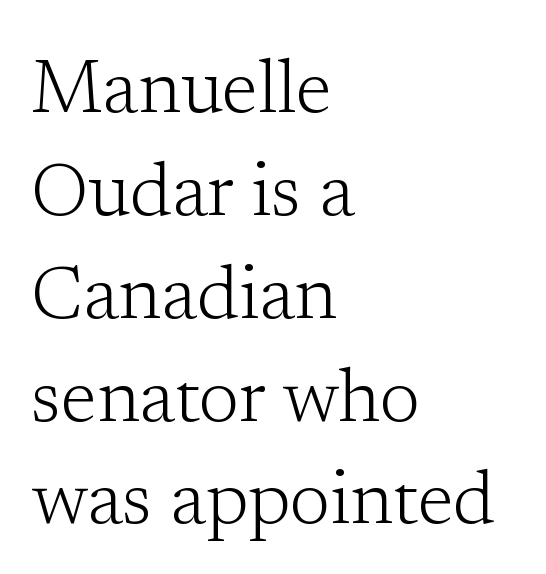
Q: Is the text bold? A: No.
Q: Is the text italic (slanted)? A: No, it is upright.
Q: Is the typeface a serif or a sans-serif typeface? A: Serif.
Q: Is the text underlined? A: No.
Q: How is the paragraph aligned? A: Left-aligned.
Q: Is the spacing between letters normal or unusually wide? A: Normal.
Q: Is the spacing between lines tight, normal or loose? A: Normal.
Q: Width (condensed, normal, or wide)? A: Normal.
Q: Stroke contrast? A: Low.
Q: x-height? A: Medium.
Q: Monospaced? A: No.
